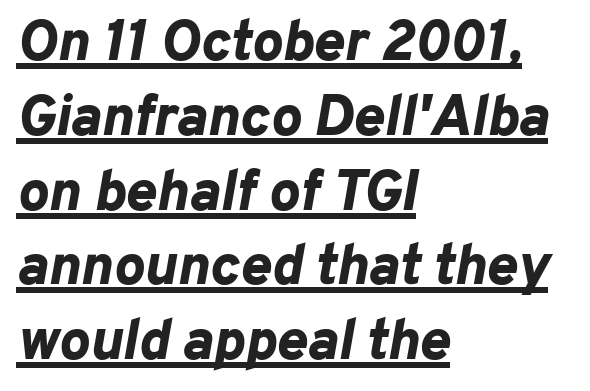
Q: Is the text bold? A: Yes.
Q: Is the text italic (slanted)? A: Yes, it leans right by about 10 degrees.
Q: Is the text underlined? A: Yes.
Q: How is the paragraph aligned? A: Left-aligned.
Q: Is the spacing between letters normal or unusually wide? A: Normal.
Q: Is the spacing between lines tight, normal or loose? A: Normal.
Q: Width (condensed, normal, or wide)? A: Normal.
Q: Stroke contrast? A: Low.
Q: x-height? A: Medium.
Q: Monospaced? A: No.
